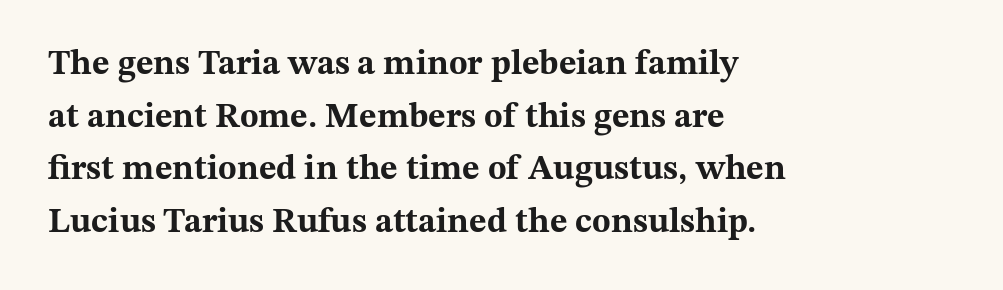
Q: Is the text bold? A: Yes.
Q: Is the text italic (slanted)? A: No, it is upright.
Q: Is the typeface a serif or a sans-serif typeface? A: Serif.
Q: Is the text underlined? A: No.
Q: How is the paragraph aligned? A: Left-aligned.
Q: Is the spacing between letters normal or unusually wide? A: Normal.
Q: Is the spacing between lines tight, normal or loose? A: Normal.
Q: Width (condensed, normal, or wide)? A: Wide.
Q: Stroke contrast? A: Medium.
Q: x-height? A: Medium.
Q: Monospaced? A: No.
